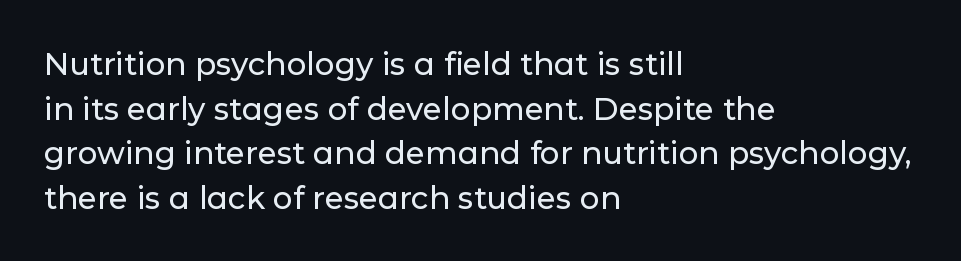
The image shows 31 px sans-serif type, upright; set left-aligned, normal line spacing (1.44x), normal letter spacing, not underlined; low stroke contrast and a medium x-height.
